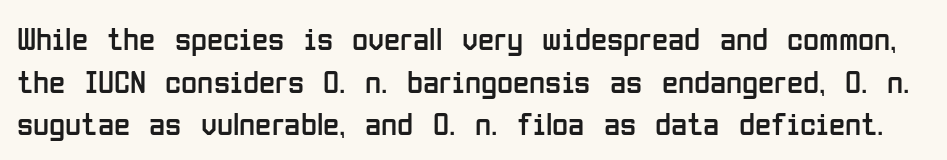
The image shows 33 px regular-weight, condensed sans-serif type, upright; set normal line spacing (1.29x), normal letter spacing, not underlined; low stroke contrast and a medium x-height.
